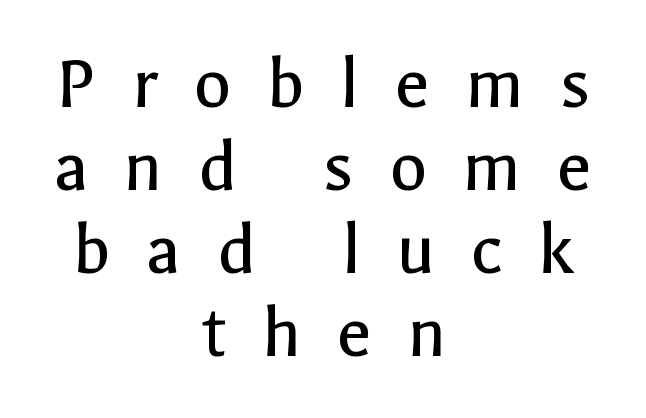
Q: Is the text bold? A: No.
Q: Is the text italic (slanted)? A: No, it is upright.
Q: Is the typeface a serif or a sans-serif typeface? A: Sans-serif.
Q: Is the text underlined? A: No.
Q: How is the paragraph aligned? A: Centered.
Q: Is the spacing between letters normal or unusually wide? A: Unusually wide.
Q: Is the spacing between lines tight, normal or loose? A: Tight.
Q: Width (condensed, normal, or wide)? A: Normal.
Q: x-height? A: Medium.
Q: Monospaced? A: No.
